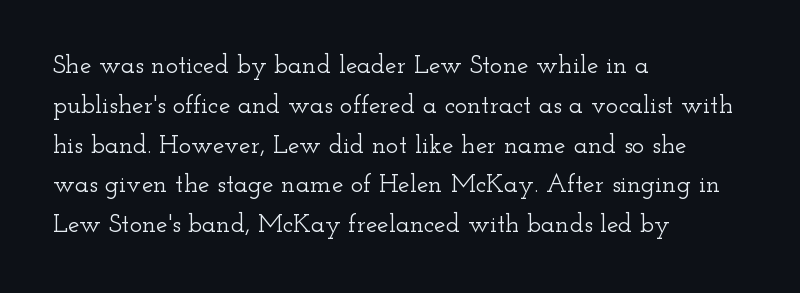
How would I describe the line gaps? Plain and ordinary. Does extra space separate the letters? No, they use regular spacing. These lines stack with their left ends in a neat column. Underlining? Definitely not there. Quick note: not italic, upright.
